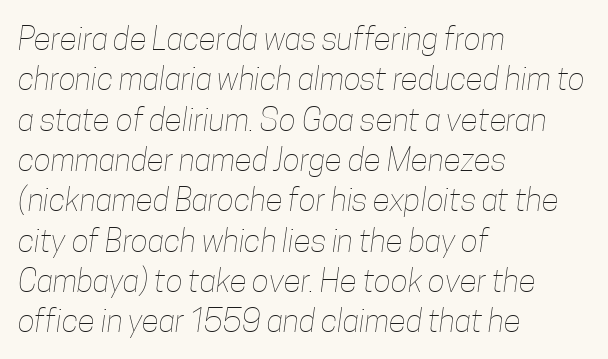
The image shows 32 px thin, condensed type; set left-aligned, normal line spacing (1.26x), normal letter spacing, not underlined; low stroke contrast and a medium x-height.
